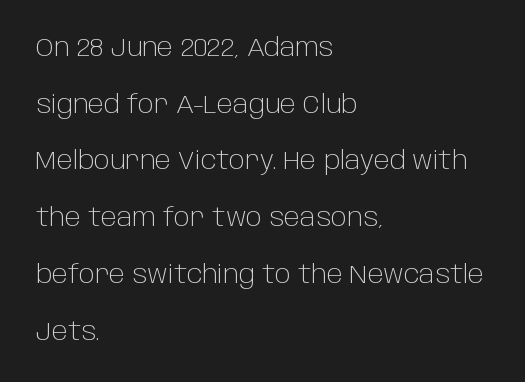
Q: Is the text bold? A: No.
Q: Is the text italic (slanted)? A: No, it is upright.
Q: Is the text underlined? A: No.
Q: How is the paragraph aligned? A: Left-aligned.
Q: Is the spacing between letters normal or unusually wide? A: Normal.
Q: Is the spacing between lines tight, normal or loose? A: Loose.
